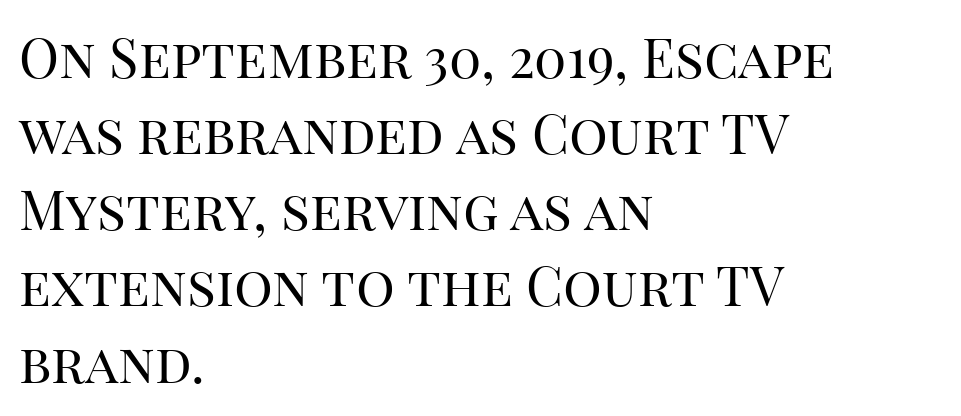
{"serif": "yes", "italic": "no", "bold": "no", "weight": "regular", "width": "normal", "stroke_contrast": "high", "x_height": "large", "monospaced": "no", "underline": "no", "align": "left", "line_spacing": "normal", "line_spacing_ratio": 1.41, "letter_spacing": "normal", "letter_spacing_em": 0.0, "glyph_px": 54}
